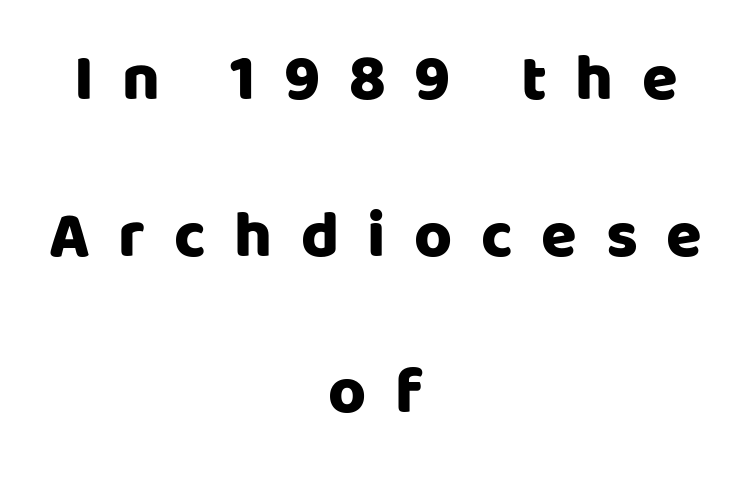
Characters follow at a spacing far wider than the type designer built in. Character widths vary here, with narrow letters taking less room than wide ones. These lines are composed in type without serifs. Italic: no, the glyphs are upright roman. Every letter is thick-stroked: bold, no question. Casual observation: everything's sitting right in the middle.
